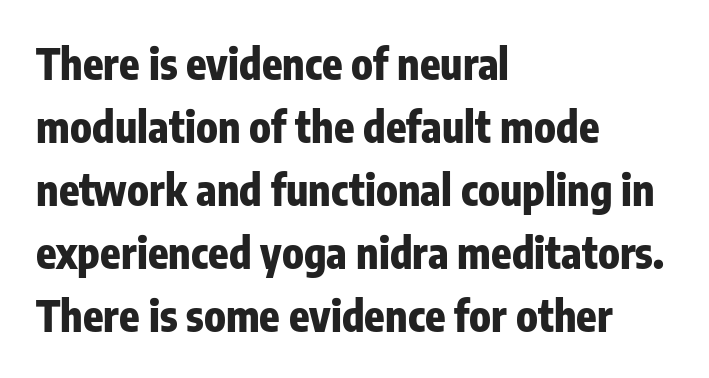
Q: Is the text bold? A: Yes.
Q: Is the text italic (slanted)? A: No, it is upright.
Q: Is the typeface a serif or a sans-serif typeface? A: Sans-serif.
Q: Is the text underlined? A: No.
Q: How is the paragraph aligned? A: Left-aligned.
Q: Is the spacing between letters normal or unusually wide? A: Normal.
Q: Is the spacing between lines tight, normal or loose? A: Normal.
Q: Width (condensed, normal, or wide)? A: Condensed.
Q: Stroke contrast? A: Low.
Q: x-height? A: Medium.
Q: Monospaced? A: No.
